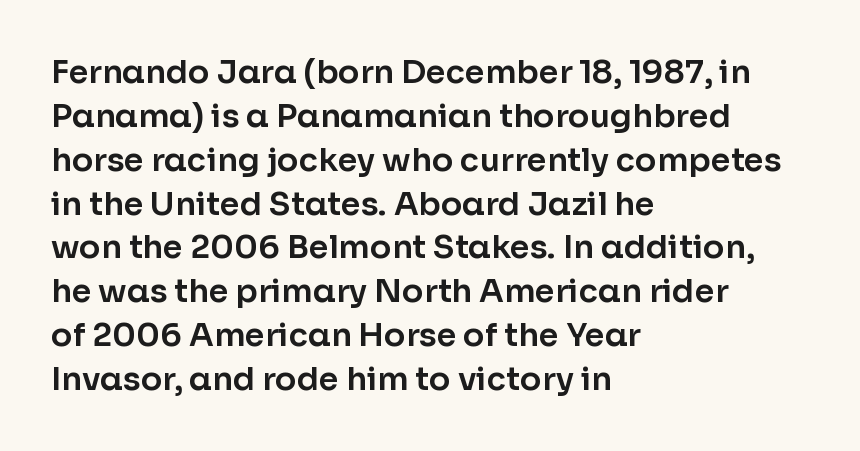
The image shows 32 px sans-serif type, upright; set left-aligned, normal line spacing (1.37x), normal letter spacing, not underlined; low stroke contrast and a medium x-height.
